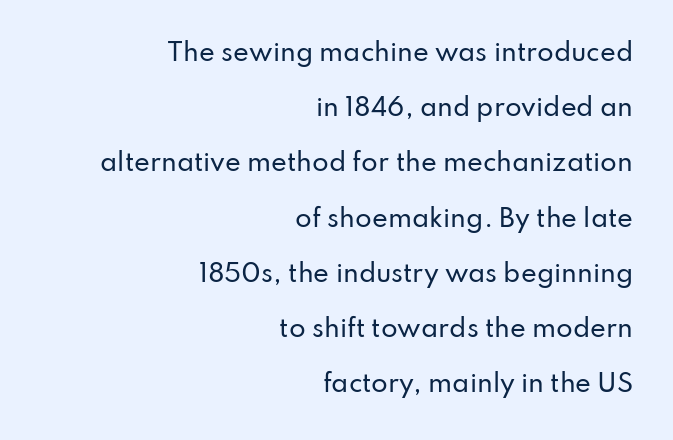
The image shows 24 px text type, upright; set right-aligned, loose line spacing (2.3x), normal letter spacing, not underlined.
